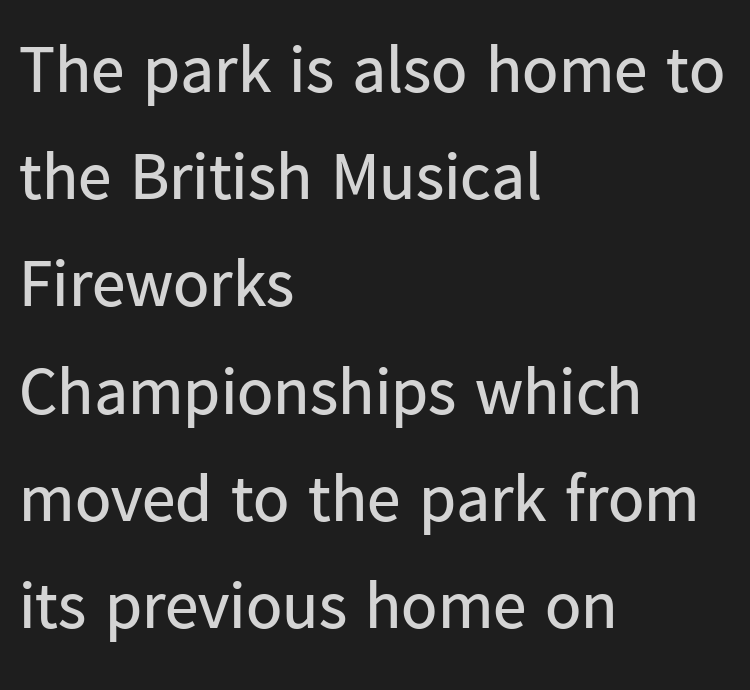
Each new line begins a customary step beneath the previous one. Rule under the text: the space is simply empty. When letters stand straight like this, we call the style roman or upright. Which margin do the lines hug? The left one — the right edge is uneven. Unlike a traditional serif, this face leaves its strokes unadorned. The weight would be labelled regular, book, light, or lighter still.
